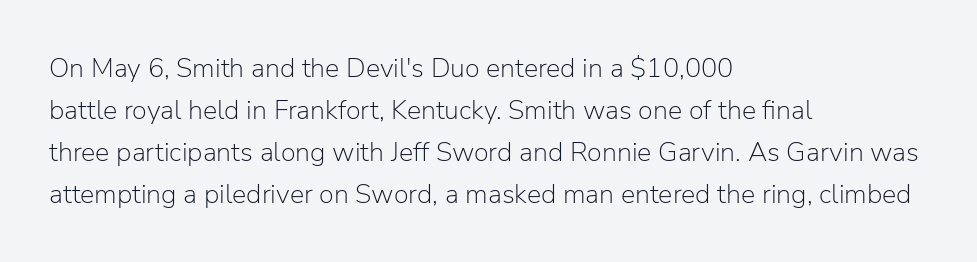
The image shows 27 px text type, upright; set left-aligned, normal line spacing (1.55x), normal letter spacing, not underlined.
